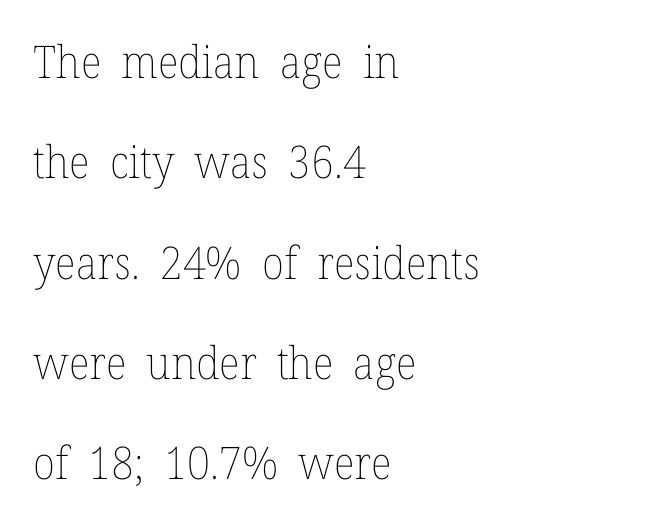
{"italic": "no", "bold": "no", "weight": "thin", "width": "normal", "stroke_contrast": "low", "x_height": "medium", "monospaced": "no", "underline": "no", "align": "left", "line_spacing": "loose", "line_spacing_ratio": 2.23, "letter_spacing": "normal", "letter_spacing_em": 0.0, "glyph_px": 45}
